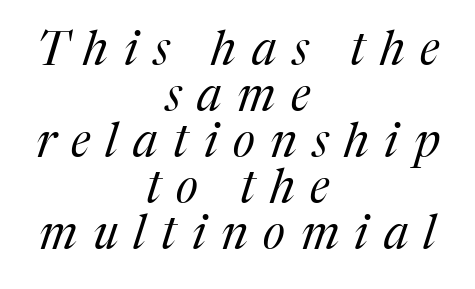
{"serif": "yes", "italic": "yes", "lean": "right", "slant_degrees": 17, "bold": "no", "weight": "regular", "width": "normal", "stroke_contrast": "medium", "x_height": "medium", "monospaced": "no", "underline": "no", "align": "center", "line_spacing": "tight", "line_spacing_ratio": 0.98, "letter_spacing": "wide", "letter_spacing_em": 0.33, "glyph_px": 47}
